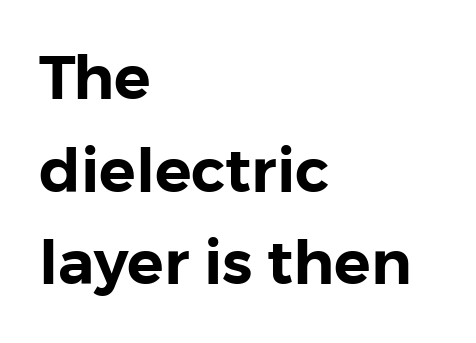
{"serif": "no", "italic": "no", "width": "normal", "stroke_contrast": "low", "x_height": "medium", "monospaced": "no", "underline": "no", "align": "left", "line_spacing": "normal", "line_spacing_ratio": 1.52, "letter_spacing": "normal", "letter_spacing_em": 0.0, "glyph_px": 61}
